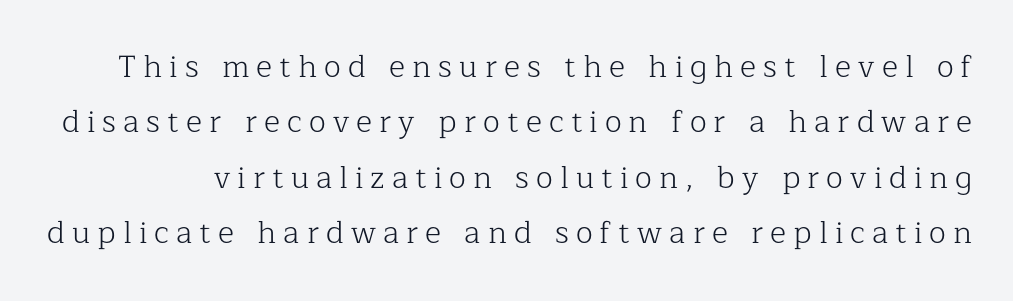
Q: Is the text bold? A: No.
Q: Is the text italic (slanted)? A: No, it is upright.
Q: Is the typeface a serif or a sans-serif typeface? A: Serif.
Q: Is the text underlined? A: No.
Q: Is the spacing between letters normal or unusually wide? A: Unusually wide.
Q: Width (condensed, normal, or wide)? A: Normal.
Q: Stroke contrast? A: Low.
Q: x-height? A: Medium.
Q: Monospaced? A: No.
